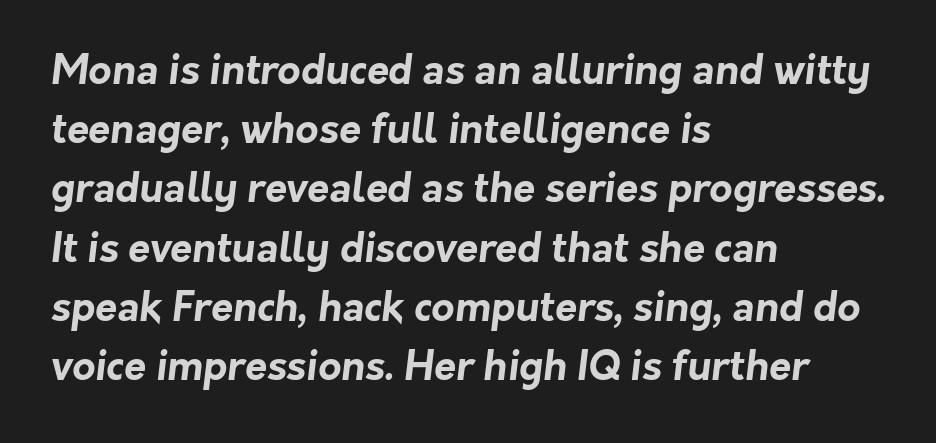
The image shows 40 px bold sans-serif type; set left-aligned, normal line spacing (1.48x), normal letter spacing, not underlined; low stroke contrast and a medium x-height.
